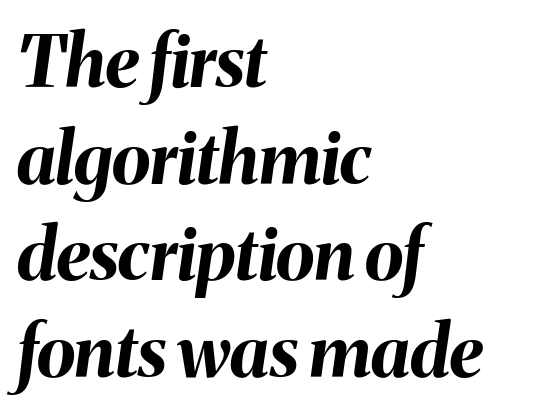
Is this a fixed-width face? No — the glyphs have proportional, varying widths. Evenly set lines give the paragraph a standard silhouette. Rendered with sloped, italic letterforms. Here the glyphs are tracked normally, forming tight word shapes.
